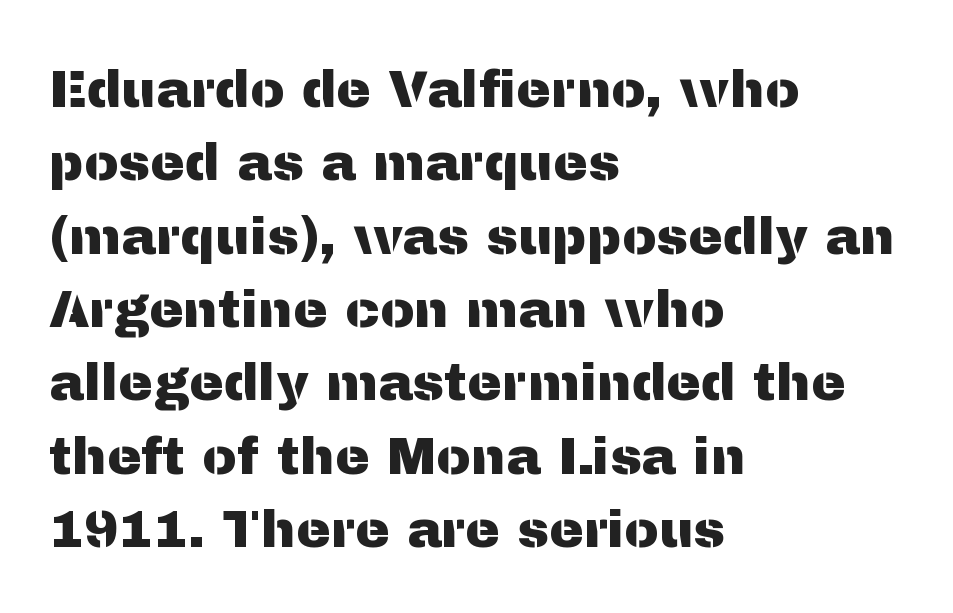
The type family on display is of the sans-serif kind. You could call the tracking neutral — neither tight nor loose. The passage shown is typed in a proportional face where columns would drift. Has an underline been added? It has not. Visually the block forms a straight wall on the left and a jagged coastline on the right. Italic? Not at all — the glyphs are vertical.
